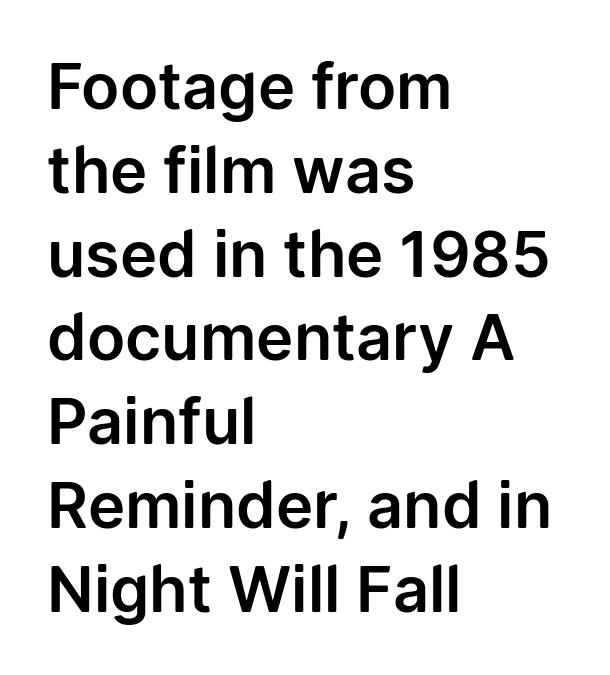
{"serif": "no", "italic": "no", "width": "normal", "stroke_contrast": "low", "x_height": "medium", "monospaced": "no", "underline": "no", "align": "left", "line_spacing": "normal", "line_spacing_ratio": 1.33, "letter_spacing": "normal", "letter_spacing_em": 0.0, "glyph_px": 63}
